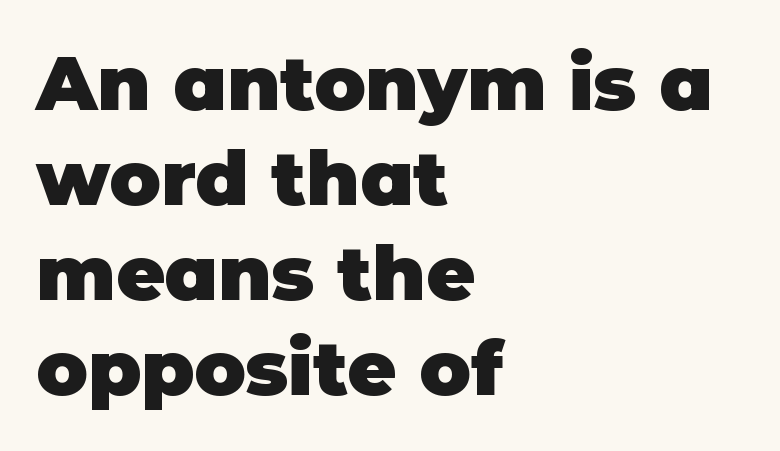
Q: Is the text bold? A: Yes.
Q: Is the text italic (slanted)? A: No, it is upright.
Q: Is the typeface a serif or a sans-serif typeface? A: Sans-serif.
Q: Is the text underlined? A: No.
Q: How is the paragraph aligned? A: Left-aligned.
Q: Is the spacing between letters normal or unusually wide? A: Normal.
Q: Is the spacing between lines tight, normal or loose? A: Normal.
Q: Width (condensed, normal, or wide)? A: Normal.
Q: Stroke contrast? A: Low.
Q: x-height? A: Large.
Q: Monospaced? A: No.
